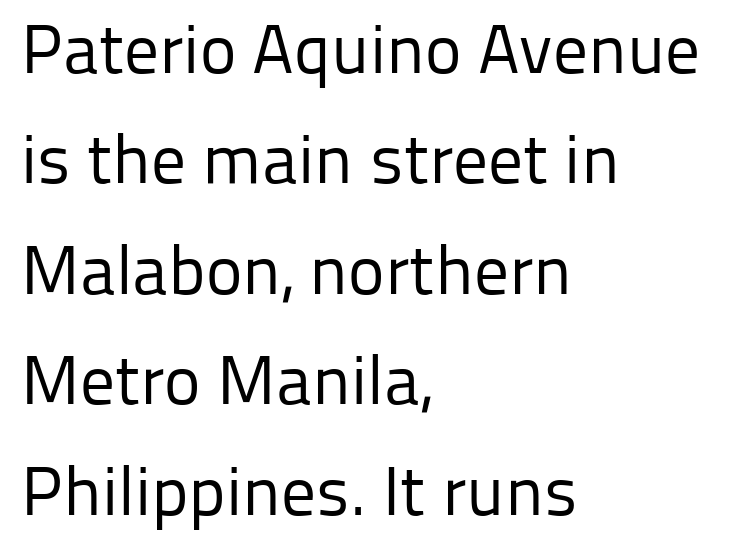
Is the letter spacing exaggerated? No — it looks like the ordinary default. Ink coverage per letter is moderate at most. Does the leading feel generous? No, just average. Posture: vertical. Look at the bottom of the vertical strokes: they stop flat, with no serifs.
